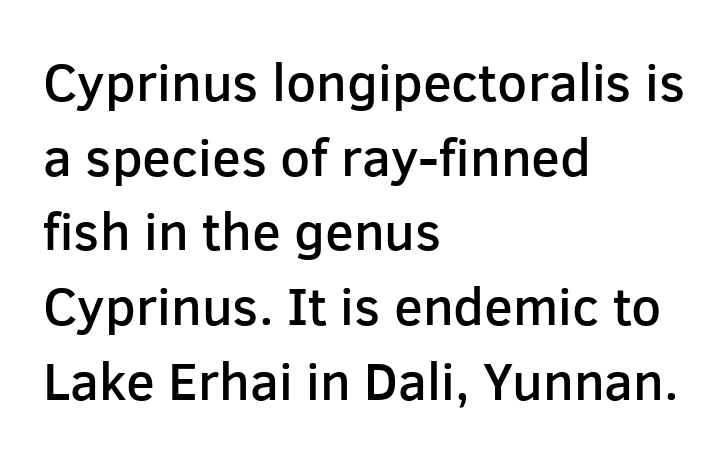
The image shows 53 px semibold sans-serif type, upright; set left-aligned, normal line spacing (1.41x), normal letter spacing, not underlined; low stroke contrast and a medium x-height.
